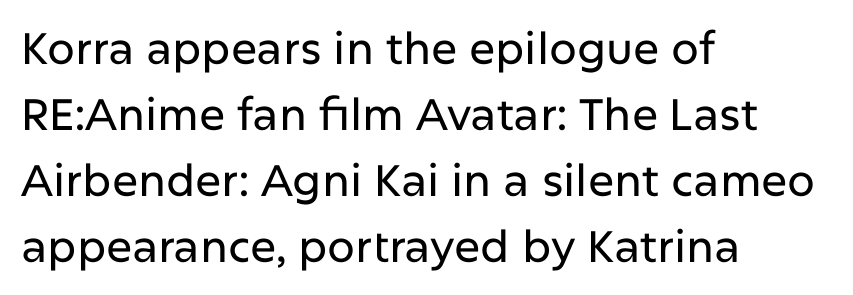
The image shows 44 px sans-serif type, upright; set left-aligned, normal line spacing (1.5x), normal letter spacing, not underlined; low stroke contrast and a medium x-height.
